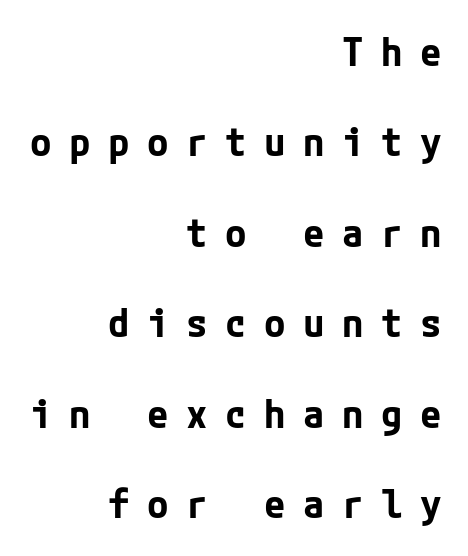
The image shows 39 px bold sans-serif type, upright; set right-aligned, loose line spacing (2.32x), unusually wide letter spacing (+0.45 em), not underlined; low stroke contrast and a medium x-height.
